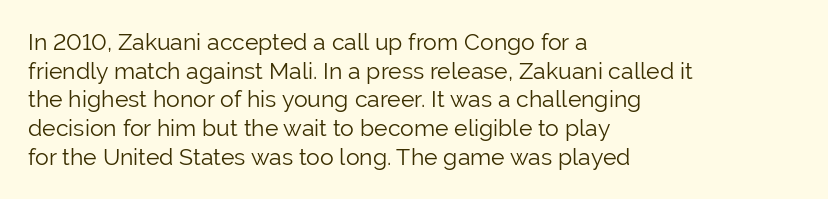
{"italic": "no", "bold": "no", "underline": "no", "align": "left", "line_spacing": "normal", "line_spacing_ratio": 1.25, "letter_spacing": "normal", "letter_spacing_em": 0.0, "glyph_px": 23}
